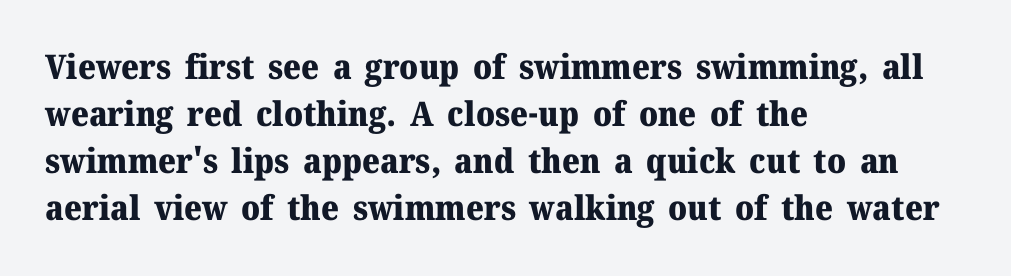
Type without underlining. Does the lettering tilt? It doesn't — this is upright. Character widths vary here, with narrow letters taking less room than wide ones. Caption: multi-line text, flush left, ragged right. These lines sit exactly where default settings would place them.
